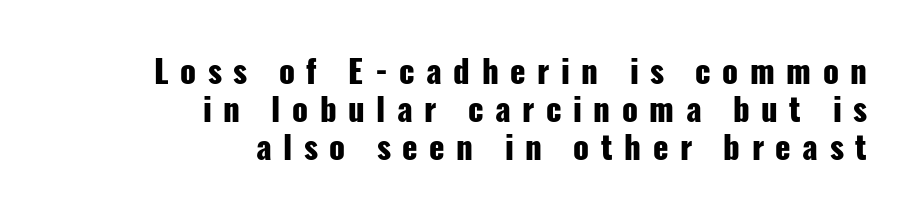
{"serif": "no", "italic": "no", "bold": "yes", "weight": "heavy", "width": "condensed", "stroke_contrast": "low", "x_height": "medium", "monospaced": "no", "underline": "no", "align": "right", "line_spacing_ratio": 1.19, "letter_spacing": "wide", "letter_spacing_em": 0.36, "glyph_px": 32}
